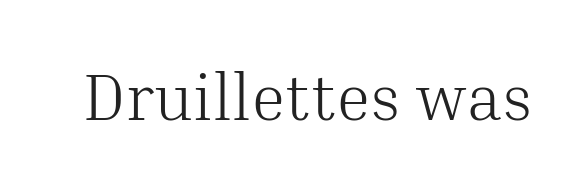
No chunkiness to these letters — they're not bold. Quick note: underline off. A roman cut, with each character standing at attention. This sample has the flowing, uneven cadence of proportional lettering. Regarding serifs, this sample has them.
